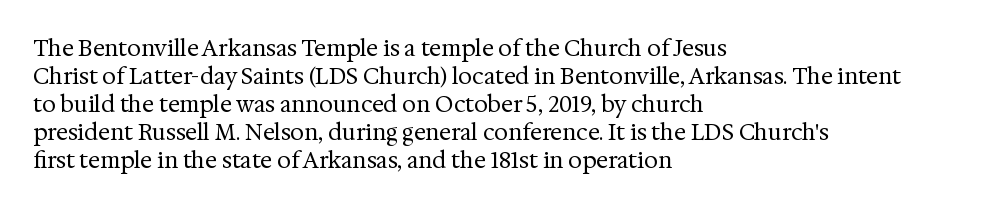
{"italic": "no", "bold": "no", "underline": "no", "align": "left", "line_spacing": "normal", "line_spacing_ratio": 1.27, "letter_spacing": "normal", "letter_spacing_em": 0.0, "glyph_px": 22}
